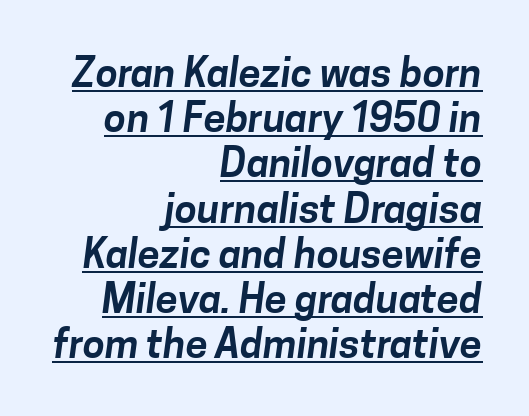
Q: Is the typeface a serif or a sans-serif typeface? A: Sans-serif.
Q: Is the text underlined? A: Yes.
Q: How is the paragraph aligned? A: Right-aligned.
Q: Is the spacing between letters normal or unusually wide? A: Normal.
Q: Is the spacing between lines tight, normal or loose? A: Tight.
Q: Width (condensed, normal, or wide)? A: Normal.
Q: Stroke contrast? A: Low.
Q: x-height? A: Medium.
Q: Monospaced? A: No.
